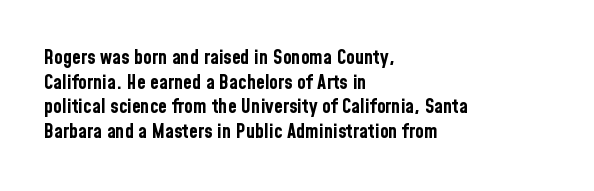
The foot of each line stays bare and open. The letters are bold, with thick, heavy strokes. The letters stand straight up with perfectly vertical stems. Compared with typical body copy, the letter spacing here is the same. These lines stack with their left ends in a neat column.
